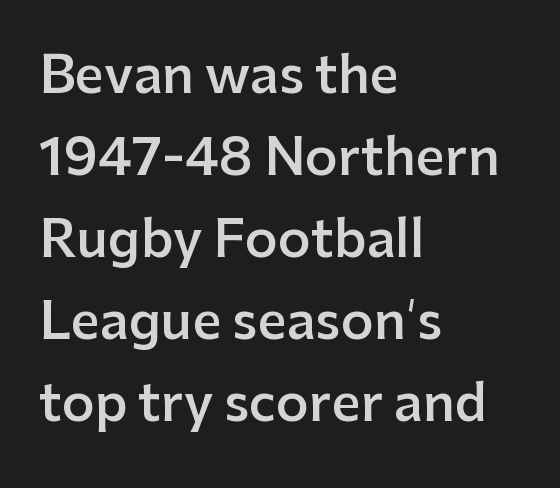
The image shows 51 px semibold sans-serif type, upright; set left-aligned, normal line spacing (1.61x), normal letter spacing, not underlined; low stroke contrast and a medium x-height.
